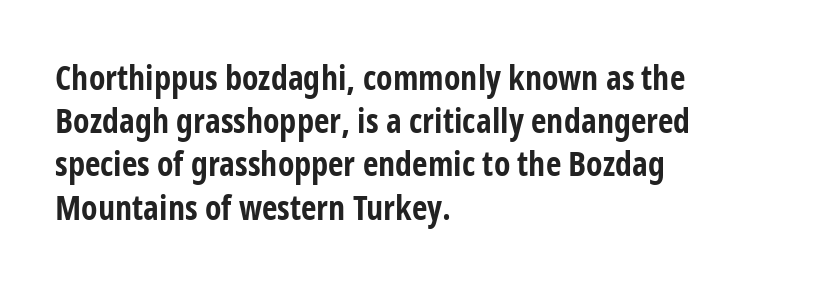
{"serif": "no", "italic": "no", "bold": "yes", "weight": "bold", "width": "condensed", "stroke_contrast": "low", "x_height": "medium", "monospaced": "no", "underline": "no", "align": "left", "line_spacing": "normal", "line_spacing_ratio": 1.27, "letter_spacing": "normal", "letter_spacing_em": 0.0, "glyph_px": 34}
